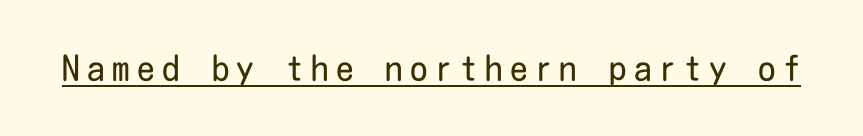
Q: Is the text bold? A: No.
Q: Is the text italic (slanted)? A: No, it is upright.
Q: Is the typeface a serif or a sans-serif typeface? A: Sans-serif.
Q: Is the text underlined? A: Yes.
Q: Is the spacing between letters normal or unusually wide? A: Unusually wide.
Q: Width (condensed, normal, or wide)? A: Condensed.
Q: Stroke contrast? A: Low.
Q: x-height? A: Medium.
